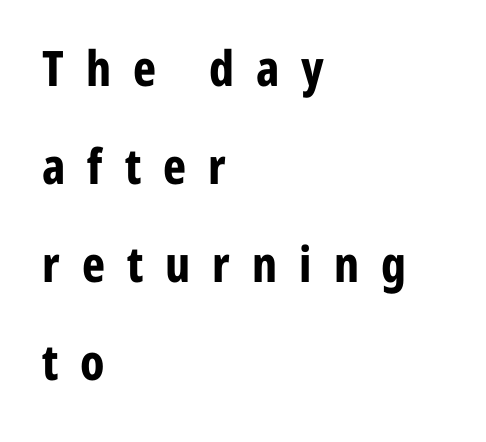
{"serif": "no", "italic": "no", "bold": "yes", "weight": "bold", "width": "condensed", "stroke_contrast": "low", "x_height": "medium", "monospaced": "no", "underline": "no", "align": "left", "line_spacing": "loose", "line_spacing_ratio": 2.0, "letter_spacing": "wide", "letter_spacing_em": 0.45, "glyph_px": 49}
